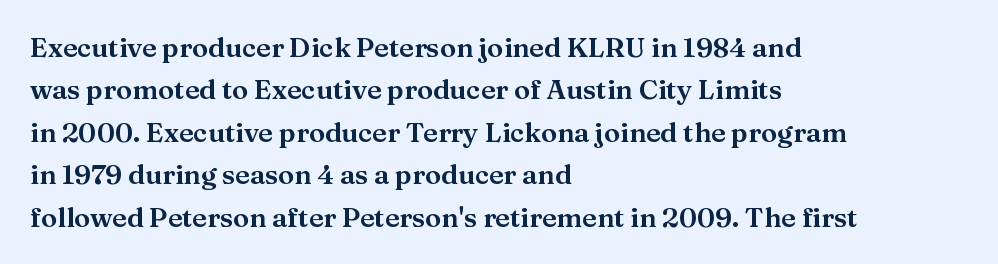
Successive baselines arrive at the customary interval. Tall strokes in this sample are plumb rather than angled. Where is the straight margin? On the left. Lines of text with bare space underneath. Each word holds together tightly as a unit, with standard inter-letter gaps.
